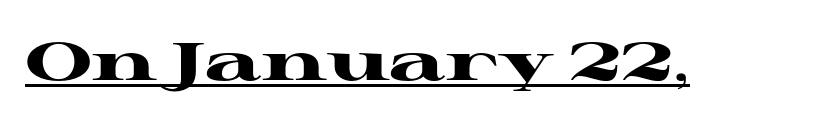
{"serif": "yes", "italic": "no", "bold": "yes", "weight": "heavy", "width": "wide", "stroke_contrast": "high", "x_height": "medium", "monospaced": "no", "underline": "yes", "letter_spacing": "normal", "letter_spacing_em": 0.0, "glyph_px": 53}
